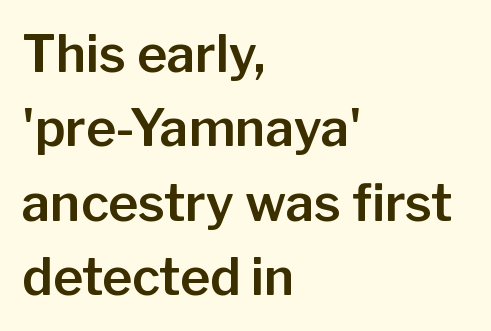
These lines keep a tight, regular rhythm from letter to letter. This is sans-serif lettering, the kind often seen on screens and signage. This sample keeps an unexceptional amount of space between lines. Short and long lines alike share a common starting point at left.
